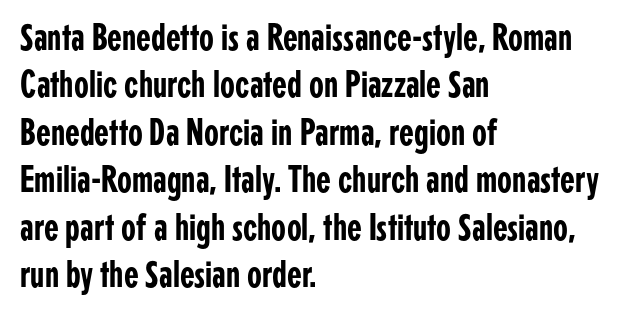
{"serif": "no", "italic": "no", "width": "condensed", "stroke_contrast": "low", "x_height": "medium", "monospaced": "no", "underline": "no", "align": "left", "line_spacing": "normal", "line_spacing_ratio": 1.25, "letter_spacing": "normal", "letter_spacing_em": 0.0, "glyph_px": 38}
